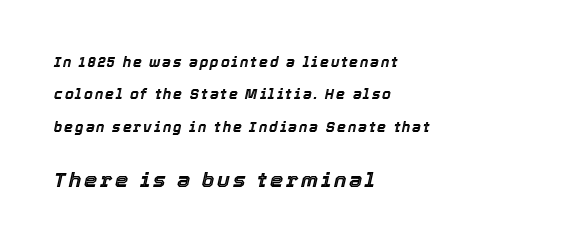
The image shows 21 px text type, italic (leaning right); set left-aligned, loose line spacing (2.32x), not underlined; the second (bottom) block is 1.5x larger.
